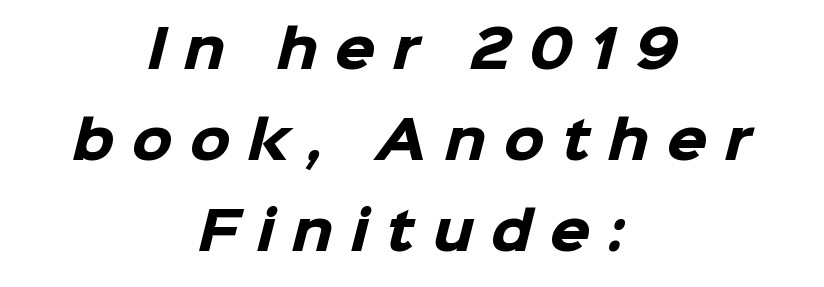
{"serif": "no", "bold": "yes", "weight": "heavy", "width": "normal", "stroke_contrast": "low", "x_height": "medium", "monospaced": "no", "underline": "no", "align": "center", "line_spacing_ratio": 1.75, "letter_spacing": "wide", "letter_spacing_em": 0.34, "glyph_px": 52}
